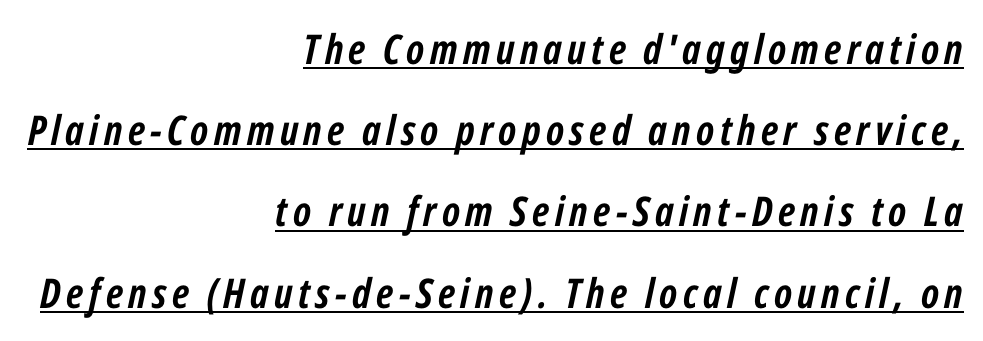
Q: Is the text bold? A: Yes.
Q: Is the text italic (slanted)? A: Yes, it leans right by about 12 degrees.
Q: Is the text underlined? A: Yes.
Q: How is the paragraph aligned? A: Right-aligned.
Q: Is the spacing between lines tight, normal or loose? A: Loose.
Q: Width (condensed, normal, or wide)? A: Condensed.
Q: Stroke contrast? A: Low.
Q: x-height? A: Medium.
Q: Monospaced? A: No.
